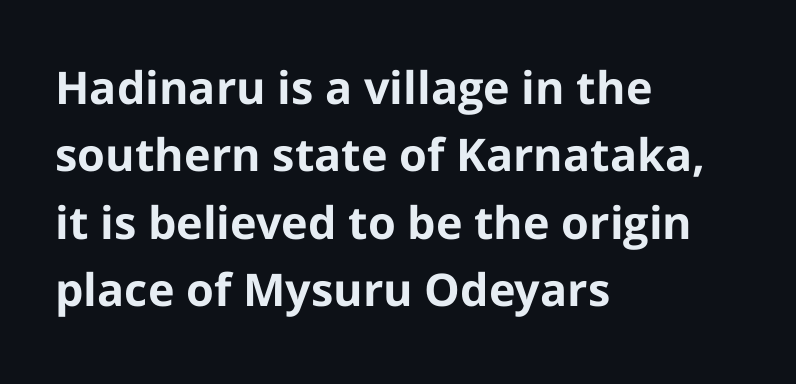
The image shows 45 px bold sans-serif type, upright; set left-aligned, normal line spacing (1.5x), normal letter spacing, not underlined; low stroke contrast and a medium x-height.
